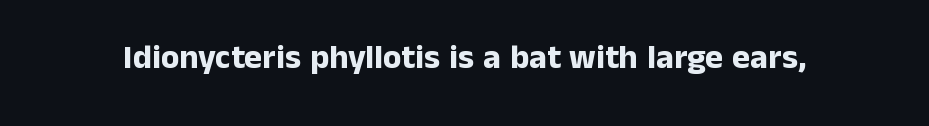
The image shows 34 px bold sans-serif type, upright; set normal letter spacing, not underlined; low stroke contrast and a medium x-height.
